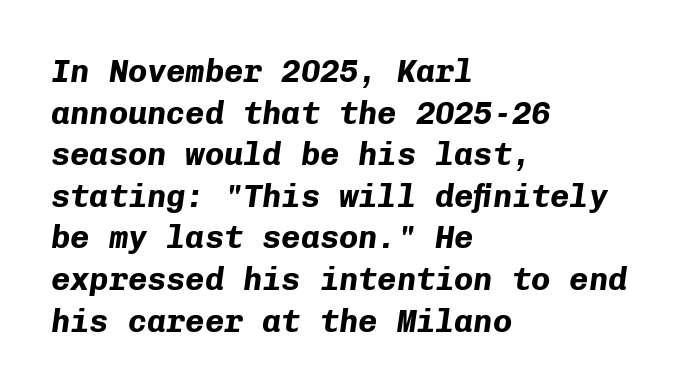
Layout note: lines flush left. Tracking value appears to be zero — textbook default spacing. The glyphs are unaccompanied by any horizontal stroke below them. Yep, that's italic — everything's leaning. The line-height multiplier appears to be the usual default.
